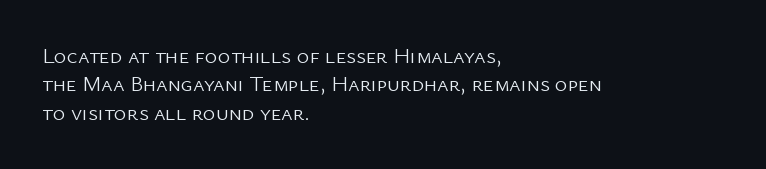
Q: Is the text bold? A: No.
Q: Is the text italic (slanted)? A: No, it is upright.
Q: Is the text underlined? A: No.
Q: How is the paragraph aligned? A: Left-aligned.
Q: Is the spacing between letters normal or unusually wide? A: Normal.
Q: Is the spacing between lines tight, normal or loose? A: Normal.
